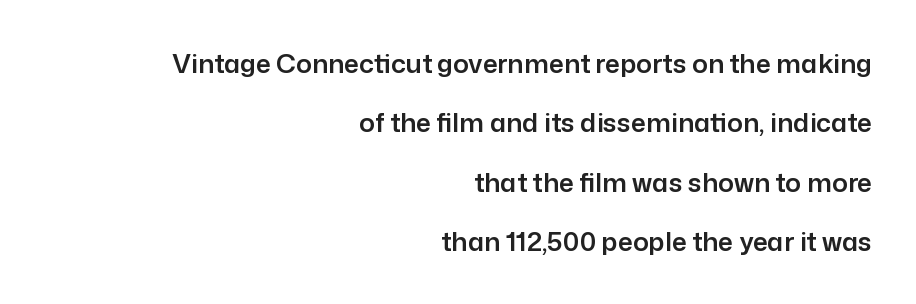
Q: Is the text italic (slanted)? A: No, it is upright.
Q: Is the text underlined? A: No.
Q: How is the paragraph aligned? A: Right-aligned.
Q: Is the spacing between letters normal or unusually wide? A: Normal.
Q: Is the spacing between lines tight, normal or loose? A: Loose.
